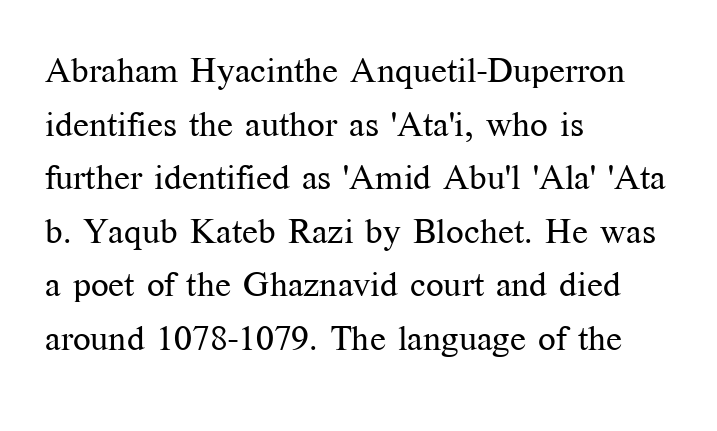
What's the leading like? Ordinary, nothing unusual. Weight: in the light-to-regular range. Casual observation: everything's shoved over to the left. Underline: absent. Here the glyphs are tracked normally, forming tight word shapes.
